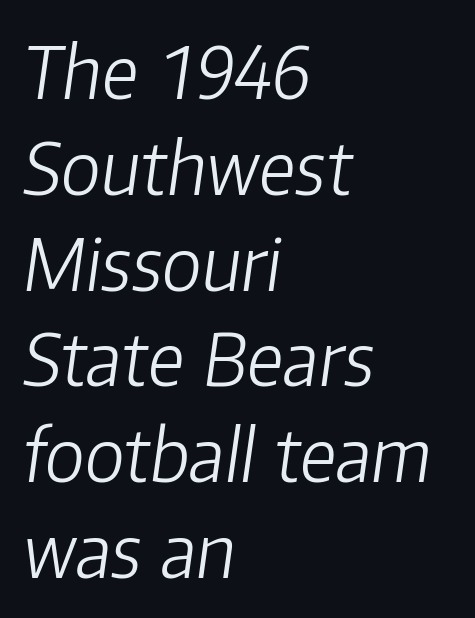
Q: Is the text bold? A: No.
Q: Is the text italic (slanted)? A: Yes, it leans right by about 8 degrees.
Q: Is the text underlined? A: No.
Q: How is the paragraph aligned? A: Left-aligned.
Q: Is the spacing between letters normal or unusually wide? A: Normal.
Q: Is the spacing between lines tight, normal or loose? A: Normal.
Q: Width (condensed, normal, or wide)? A: Normal.
Q: Stroke contrast? A: Low.
Q: x-height? A: Medium.
Q: Monospaced? A: No.
